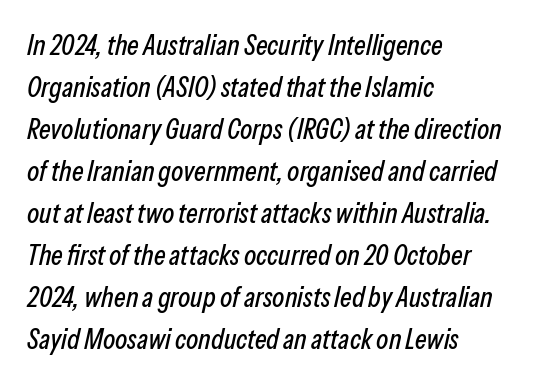
Q: Is the text italic (slanted)? A: Yes, it leans right by about 13 degrees.
Q: Is the text underlined? A: No.
Q: How is the paragraph aligned? A: Left-aligned.
Q: Is the spacing between letters normal or unusually wide? A: Normal.
Q: Is the spacing between lines tight, normal or loose? A: Normal.
Q: Width (condensed, normal, or wide)? A: Condensed.
Q: Stroke contrast? A: Low.
Q: x-height? A: Medium.
Q: Monospaced? A: No.
